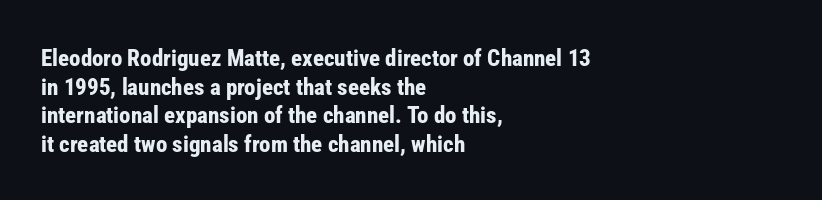
{"italic": "no", "bold": "yes", "underline": "no", "align": "left", "line_spacing_ratio": 1.24, "letter_spacing": "normal", "letter_spacing_em": 0.0, "glyph_px": 23}
